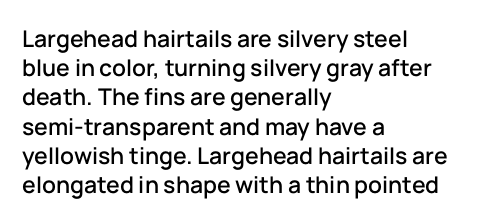
Q: Is the text italic (slanted)? A: No, it is upright.
Q: Is the text underlined? A: No.
Q: How is the paragraph aligned? A: Left-aligned.
Q: Is the spacing between letters normal or unusually wide? A: Normal.
Q: Is the spacing between lines tight, normal or loose? A: Normal.
